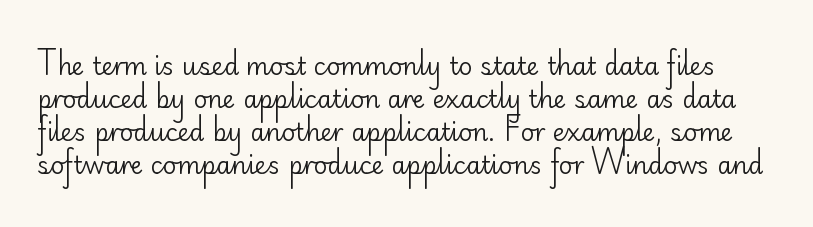
The image shows 24 px text type, upright; set normal line spacing (1.38x), normal letter spacing, not underlined.
